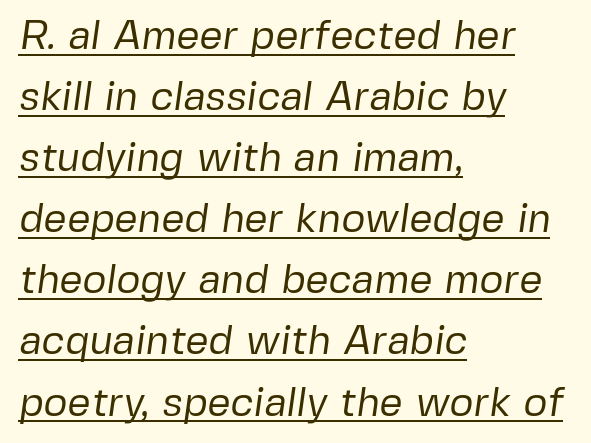
Is the block centered? No — it sits flush against the left margin. The typesetting does not lean heavy: it is not bold. There is no visible air inserted between adjacent glyphs. You could not count columns in this text — the font is proportionally spaced.
